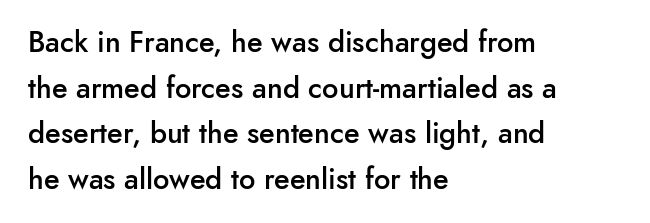
{"serif": "no", "italic": "no", "bold": "semi", "weight": "semibold", "width": "normal", "stroke_contrast": "low", "x_height": "small", "monospaced": "no", "underline": "no", "align": "left", "line_spacing": "normal", "line_spacing_ratio": 1.57, "letter_spacing": "normal", "letter_spacing_em": 0.0, "glyph_px": 29}
